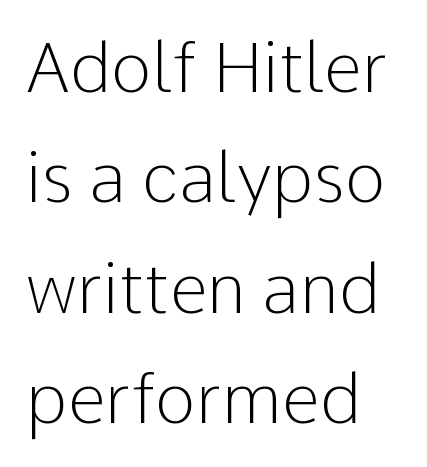
Q: Is the text bold? A: No.
Q: Is the text italic (slanted)? A: No, it is upright.
Q: Is the typeface a serif or a sans-serif typeface? A: Sans-serif.
Q: Is the text underlined? A: No.
Q: How is the paragraph aligned? A: Left-aligned.
Q: Is the spacing between letters normal or unusually wide? A: Normal.
Q: Is the spacing between lines tight, normal or loose? A: Normal.
Q: Width (condensed, normal, or wide)? A: Normal.
Q: Stroke contrast? A: Low.
Q: x-height? A: Medium.
Q: Monospaced? A: No.
